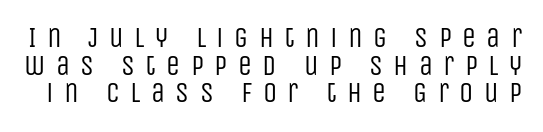
Q: Is the text bold? A: No.
Q: Is the text italic (slanted)? A: No, it is upright.
Q: Is the typeface a serif or a sans-serif typeface? A: Sans-serif.
Q: Is the text underlined? A: No.
Q: Is the spacing between letters normal or unusually wide? A: Unusually wide.
Q: Is the spacing between lines tight, normal or loose? A: Tight.
Q: Width (condensed, normal, or wide)? A: Condensed.
Q: Stroke contrast? A: Low.
Q: x-height? A: Large.
Q: Monospaced? A: No.
